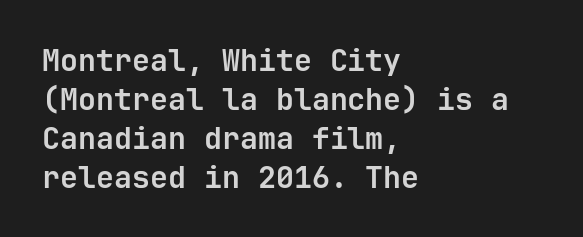
Which margin do the lines hug? The left one — the right edge is uneven. The passage shown has conventional tracking throughout. The rows are spaced the way most documents space them. The gap between lines stays unmarked. Typesetter's note: full bold, strokes at maximum text heaviness. The designer went with a sans here, leaving each stem footless.
